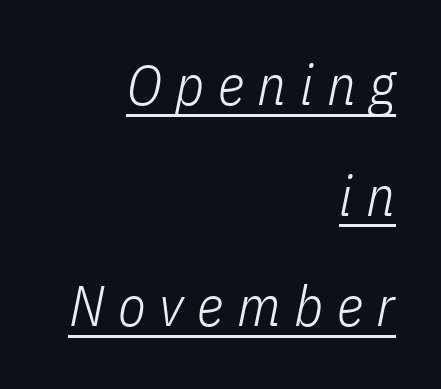
Heaviness? Minimal to ordinary, like unemphasized prose. The setting favours the right margin, as signatures and pull-quotes sometimes do. Line spacing here is loose. The lettering tilts uniformly, giving the passage an italic look.
